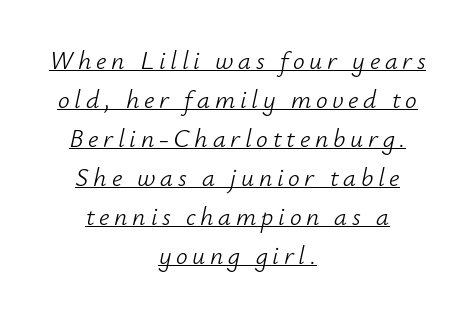
Q: Is the text bold? A: No.
Q: Is the text italic (slanted)? A: Yes, it leans right by about 12 degrees.
Q: Is the text underlined? A: Yes.
Q: How is the paragraph aligned? A: Centered.
Q: Is the spacing between lines tight, normal or loose? A: Normal.
